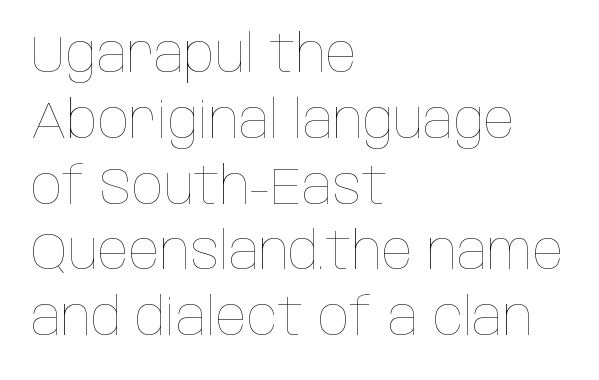
Q: Is the text bold? A: No.
Q: Is the text italic (slanted)? A: No, it is upright.
Q: Is the text underlined? A: No.
Q: How is the paragraph aligned? A: Left-aligned.
Q: Is the spacing between letters normal or unusually wide? A: Normal.
Q: Is the spacing between lines tight, normal or loose? A: Normal.
Q: Width (condensed, normal, or wide)? A: Condensed.
Q: Stroke contrast? A: Low.
Q: x-height? A: Large.
Q: Monospaced? A: No.
